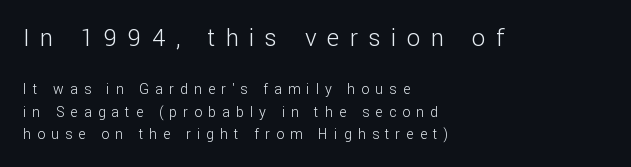
Q: Is the text bold? A: No.
Q: Is the text italic (slanted)? A: No, it is upright.
Q: Is the text underlined? A: No.
Q: How is the paragraph aligned? A: Left-aligned.
Q: Is the spacing between letters normal or unusually wide? A: Unusually wide.
Q: Is the spacing between lines tight, normal or loose? A: Normal.
Q: Which block of text is set in a larger size, the first (top) or the second (bottom)? A: The first (top) one.
